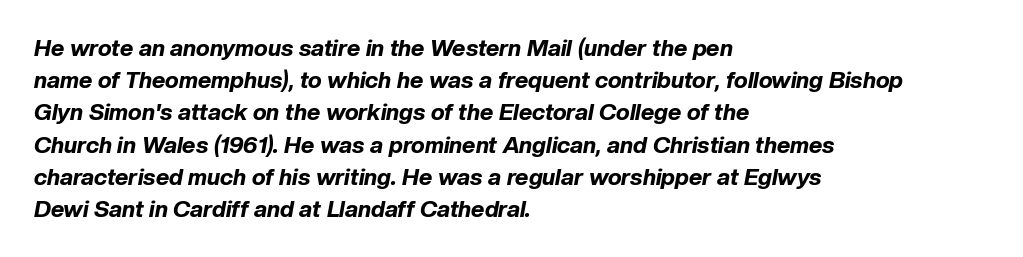
{"italic": "yes", "lean": "right", "slant_degrees": 10, "bold": "yes", "underline": "no", "align": "left", "line_spacing": "normal", "line_spacing_ratio": 1.4, "letter_spacing": "normal", "letter_spacing_em": 0.0, "glyph_px": 23}
